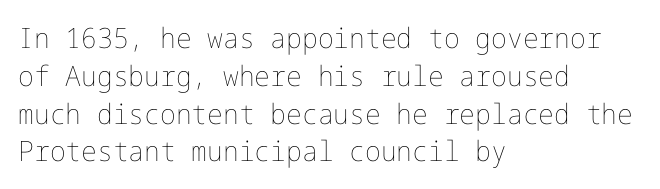
The image shows 28 px thin type, upright; set left-aligned, normal line spacing (1.35x), normal letter spacing, not underlined; low stroke contrast and a medium x-height.
